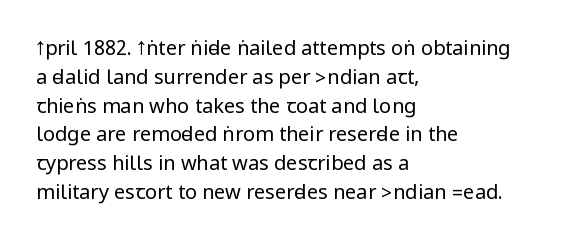
{"italic": "no", "bold": "no", "underline": "no", "align": "left", "line_spacing": "normal", "line_spacing_ratio": 1.44, "letter_spacing": "normal", "letter_spacing_em": 0.0, "glyph_px": 20}
